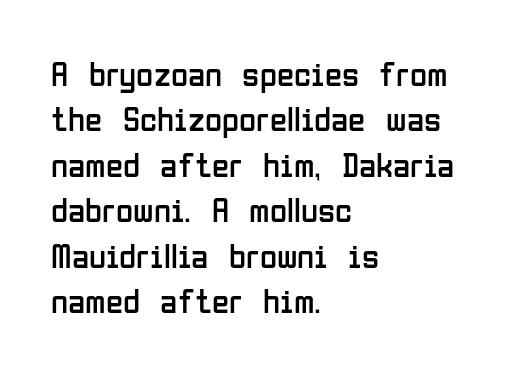
Font category for this specimen: sans-serif. Reading down the column, the eye jumps a familiar distance to each next line. Horizontal alignment here is leftward, the default for most running prose. These lines are rendered in a variable-pitch font. Rule under the text: the space is simply empty. The lettering holds an erect, upright posture throughout.
